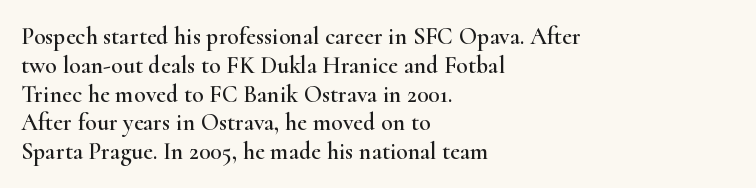
The image shows 24 px text type, upright; set left-aligned, line spacing 1.2x, normal letter spacing, not underlined.
